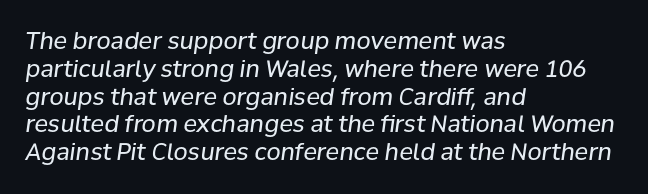
Teacher's note: observe the even left margin — that is flush-left alignment. Rendered with sloped, italic letterforms. Compared with typical body copy, the letter spacing here is the same. Heft: none added — not bold. The words here are not underlined.
